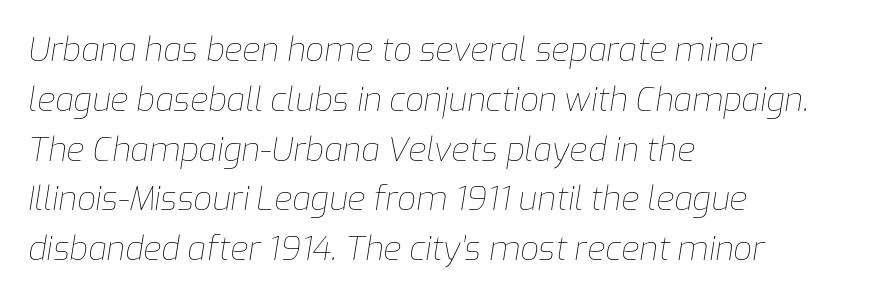
{"italic": "yes", "lean": "right", "slant_degrees": 9, "bold": "no", "weight": "thin", "width": "normal", "stroke_contrast": "low", "x_height": "medium", "monospaced": "no", "underline": "no", "align": "left", "line_spacing": "normal", "line_spacing_ratio": 1.51, "letter_spacing": "normal", "letter_spacing_em": 0.0, "glyph_px": 33}
